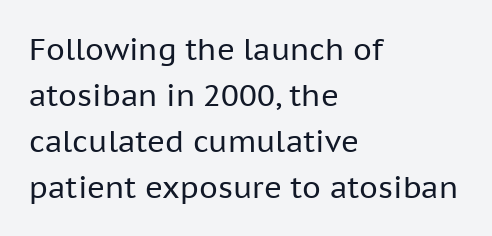
The block of text has a typical density, with ordinary space between rows. A typesetter would call this proportional, since set widths differ per character. Standard letterfit; no display-style spreading of the glyphs. This rendering employs a face without finishing strokes, i.e., a sans-serif. Every stem runs plumb, perpendicular to the baseline.
